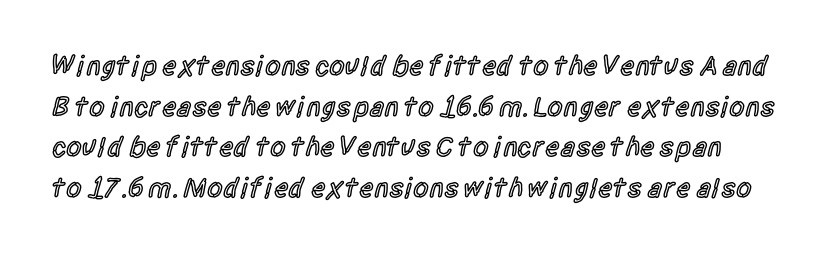
Q: Is the text bold? A: Semi-bold.
Q: Is the text italic (slanted)? A: Yes.
Q: Is the typeface a serif or a sans-serif typeface? A: Sans-serif.
Q: Is the text underlined? A: No.
Q: Is the spacing between letters normal or unusually wide? A: Normal.
Q: Is the spacing between lines tight, normal or loose? A: Normal.
Q: Width (condensed, normal, or wide)? A: Condensed.
Q: x-height? A: Large.
Q: Monospaced? A: No.
